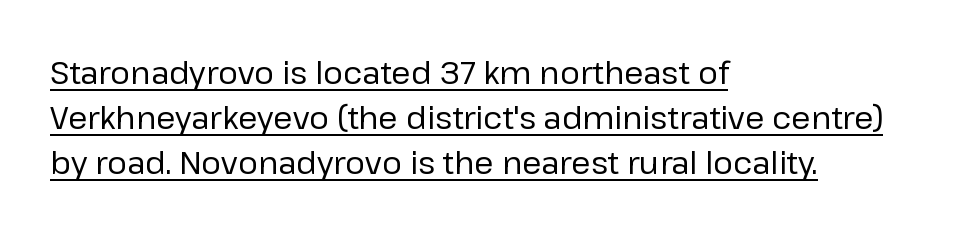
A typesetter would call this zero additional tracking. The string is rendered with underlining switched on. Evenly set lines give the paragraph a standard silhouette. You could not count columns in this text — the font is proportionally spaced. No heavy texture on the line: the type isn't bold. The letters stand straight up with perfectly vertical stems.
